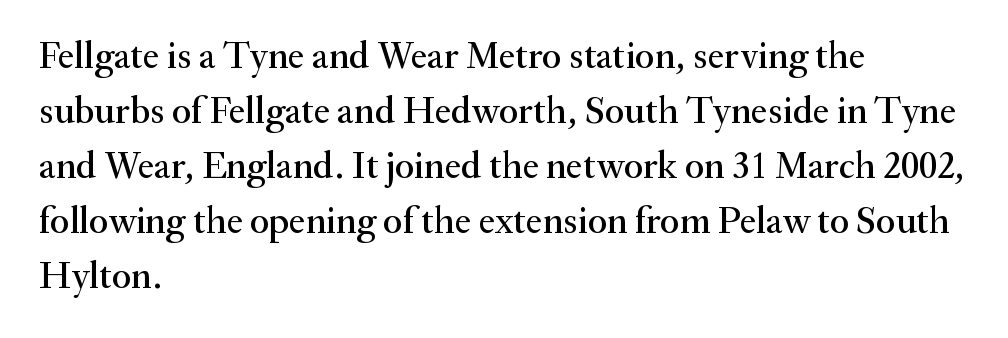
Q: Is the text italic (slanted)? A: No, it is upright.
Q: Is the typeface a serif or a sans-serif typeface? A: Serif.
Q: Is the text underlined? A: No.
Q: How is the paragraph aligned? A: Left-aligned.
Q: Is the spacing between letters normal or unusually wide? A: Normal.
Q: Is the spacing between lines tight, normal or loose? A: Normal.
Q: Width (condensed, normal, or wide)? A: Normal.
Q: Stroke contrast? A: Medium.
Q: x-height? A: Small.
Q: Monospaced? A: No.
